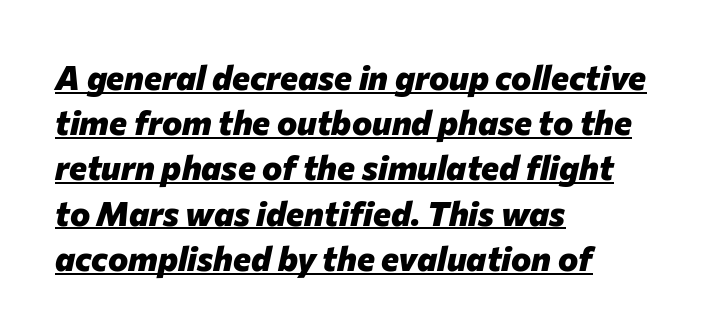
The image shows 34 px heavy type, italic (leaning right); set left-aligned, normal line spacing (1.33x), normal letter spacing, underlined; low stroke contrast and a medium x-height.
